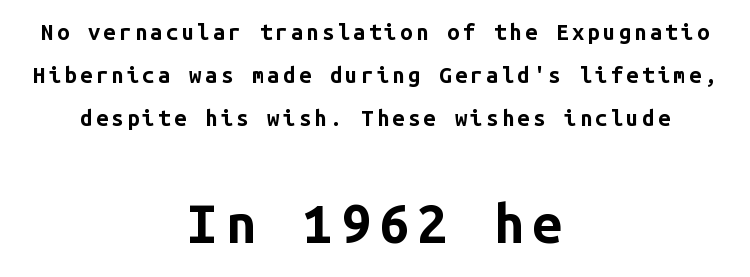
Q: Is the text bold? A: Yes.
Q: Is the text italic (slanted)? A: No, it is upright.
Q: Is the typeface a serif or a sans-serif typeface? A: Sans-serif.
Q: Is the text underlined? A: No.
Q: How is the paragraph aligned? A: Centered.
Q: Is the spacing between lines tight, normal or loose? A: Loose.
Q: Which block of text is set in a larger size, the first (top) or the second (bottom)? A: The second (bottom) one.
Q: Width (condensed, normal, or wide)? A: Normal.
Q: Stroke contrast? A: Low.
Q: x-height? A: Medium.
Q: Monospaced? A: Yes.
